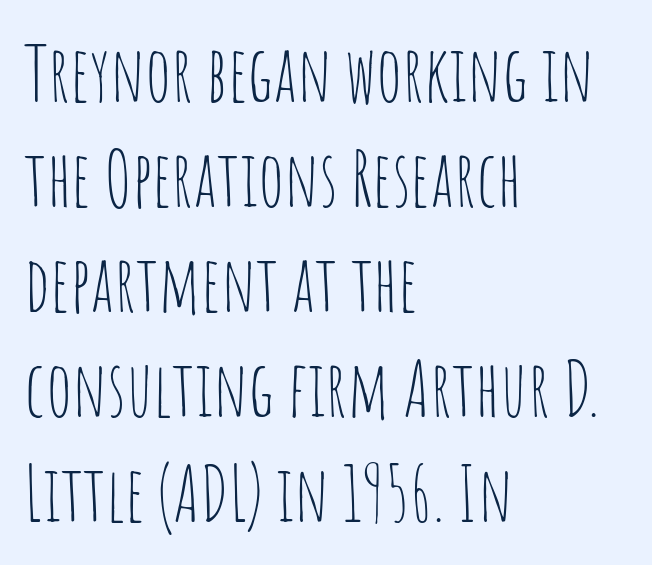
Q: Is the text bold? A: No.
Q: Is the text italic (slanted)? A: No, it is upright.
Q: Is the typeface a serif or a sans-serif typeface? A: Sans-serif.
Q: Is the text underlined? A: No.
Q: How is the paragraph aligned? A: Left-aligned.
Q: Is the spacing between letters normal or unusually wide? A: Normal.
Q: Is the spacing between lines tight, normal or loose? A: Normal.
Q: Width (condensed, normal, or wide)? A: Condensed.
Q: Stroke contrast? A: Low.
Q: x-height? A: Large.
Q: Monospaced? A: No.
